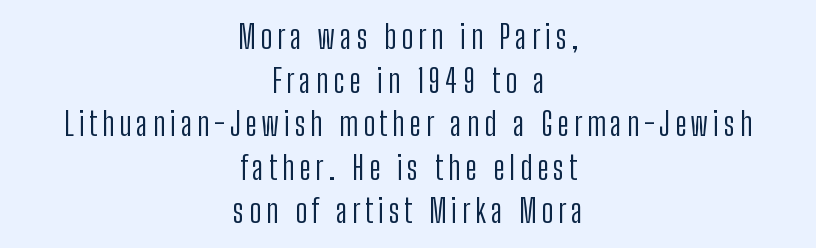
Q: Is the text bold? A: No.
Q: Is the text italic (slanted)? A: No, it is upright.
Q: Is the typeface a serif or a sans-serif typeface? A: Sans-serif.
Q: Is the text underlined? A: No.
Q: How is the paragraph aligned? A: Centered.
Q: Is the spacing between lines tight, normal or loose? A: Normal.
Q: Width (condensed, normal, or wide)? A: Condensed.
Q: Stroke contrast? A: Low.
Q: x-height? A: Medium.
Q: Monospaced? A: No.
